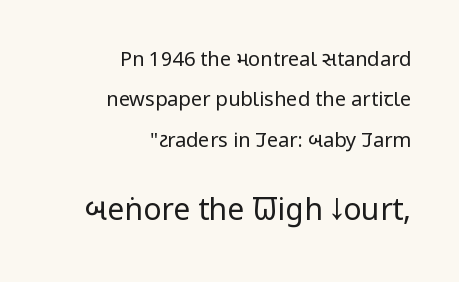
{"serif": "no", "italic": "no", "bold": "no", "weight": "regular", "width": "condensed", "stroke_contrast": "low", "x_height": "large", "monospaced": "no", "underline": "no", "align": "right", "line_spacing": "loose", "line_spacing_ratio": 2.02, "letter_spacing": "normal", "letter_spacing_em": 0.0, "larger_block": "second", "size_ratio": 1.5, "glyph_px": 30}
